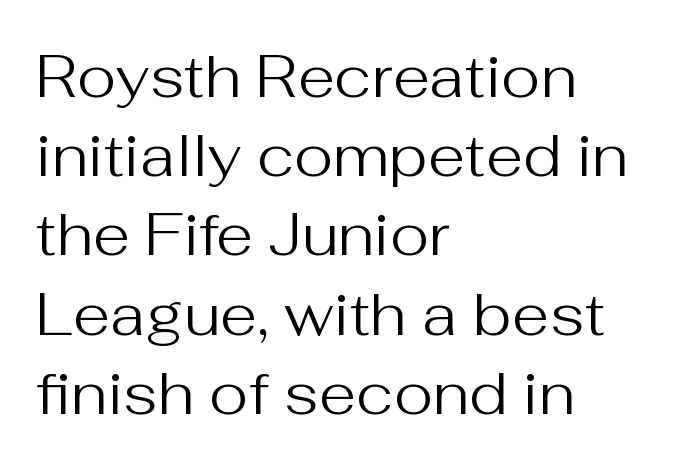
Q: Is the text bold? A: No.
Q: Is the text italic (slanted)? A: No, it is upright.
Q: Is the typeface a serif or a sans-serif typeface? A: Sans-serif.
Q: Is the text underlined? A: No.
Q: How is the paragraph aligned? A: Left-aligned.
Q: Is the spacing between letters normal or unusually wide? A: Normal.
Q: Is the spacing between lines tight, normal or loose? A: Normal.
Q: Width (condensed, normal, or wide)? A: Normal.
Q: Stroke contrast? A: Medium.
Q: x-height? A: Medium.
Q: Monospaced? A: No.
